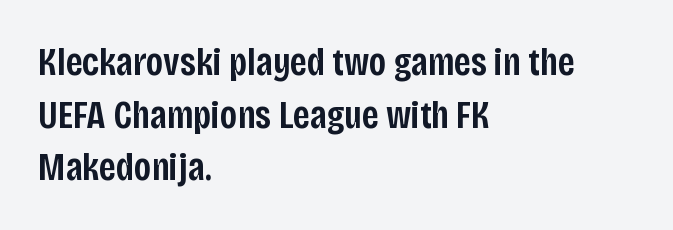
Q: Is the text bold? A: Semi-bold.
Q: Is the text italic (slanted)? A: No, it is upright.
Q: Is the typeface a serif or a sans-serif typeface? A: Sans-serif.
Q: Is the text underlined? A: No.
Q: How is the paragraph aligned? A: Left-aligned.
Q: Is the spacing between letters normal or unusually wide? A: Normal.
Q: Is the spacing between lines tight, normal or loose? A: Normal.
Q: Width (condensed, normal, or wide)? A: Condensed.
Q: Stroke contrast? A: Low.
Q: x-height? A: Large.
Q: Monospaced? A: No.
